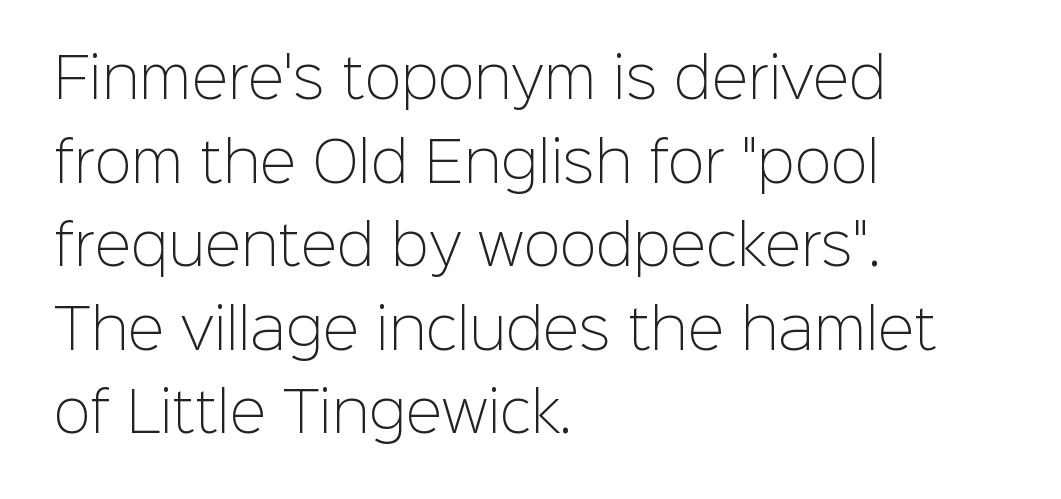
The image shows 55 px light sans-serif type, upright; set left-aligned, normal line spacing (1.52x), normal letter spacing, not underlined; low stroke contrast and a medium x-height.
